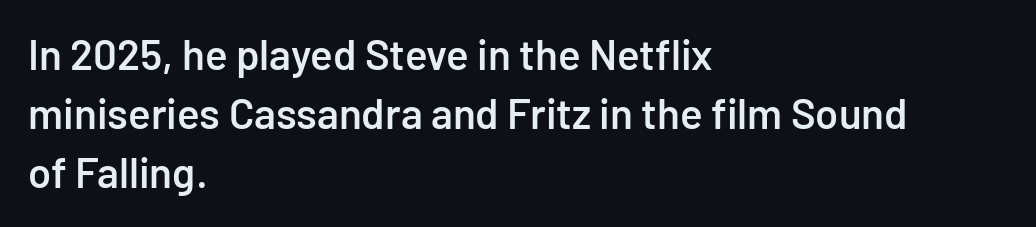
The rendering shows plain stroke endings on the letterforms — a sans-serif design. Reading down the column, the eye jumps a familiar distance to each next line. This sample has the flowing, uneven cadence of proportional lettering. Caption: multi-line text, flush left, ragged right. This sample uses an upright cut, with every glyph sitting square on the baseline. The area under the type is left untouched.
